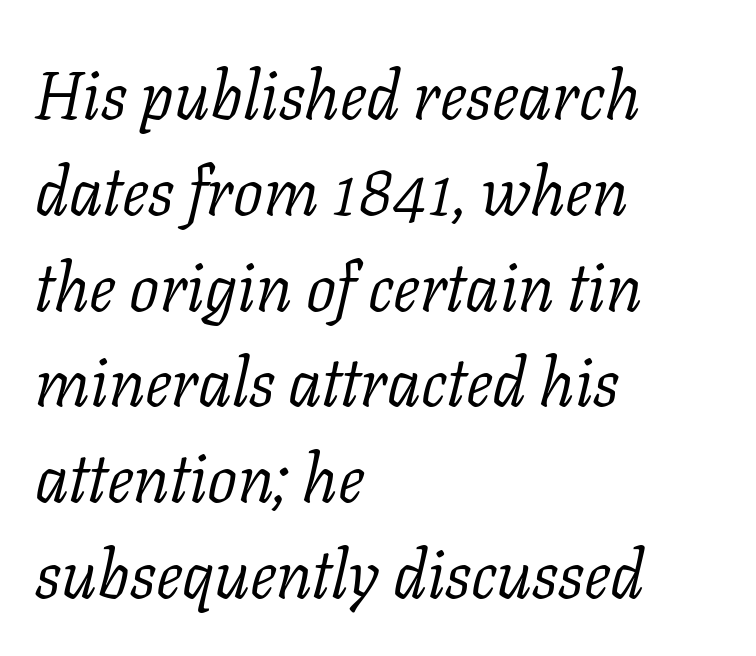
The image shows 67 px light serif type, italic (leaning right); set left-aligned, normal line spacing (1.43x), normal letter spacing, not underlined; low stroke contrast and a medium x-height.
